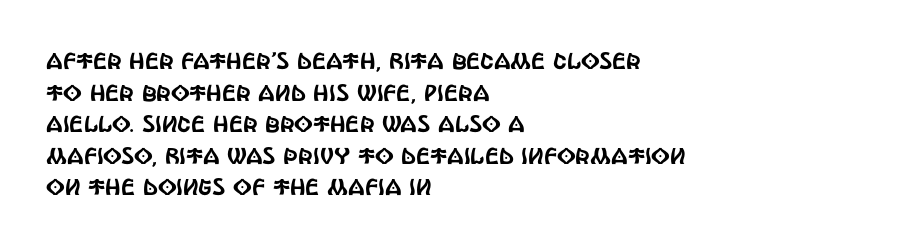
{"italic": "no", "underline": "no", "align": "left", "line_spacing": "normal", "line_spacing_ratio": 1.37, "letter_spacing": "normal", "letter_spacing_em": 0.0, "glyph_px": 23}
